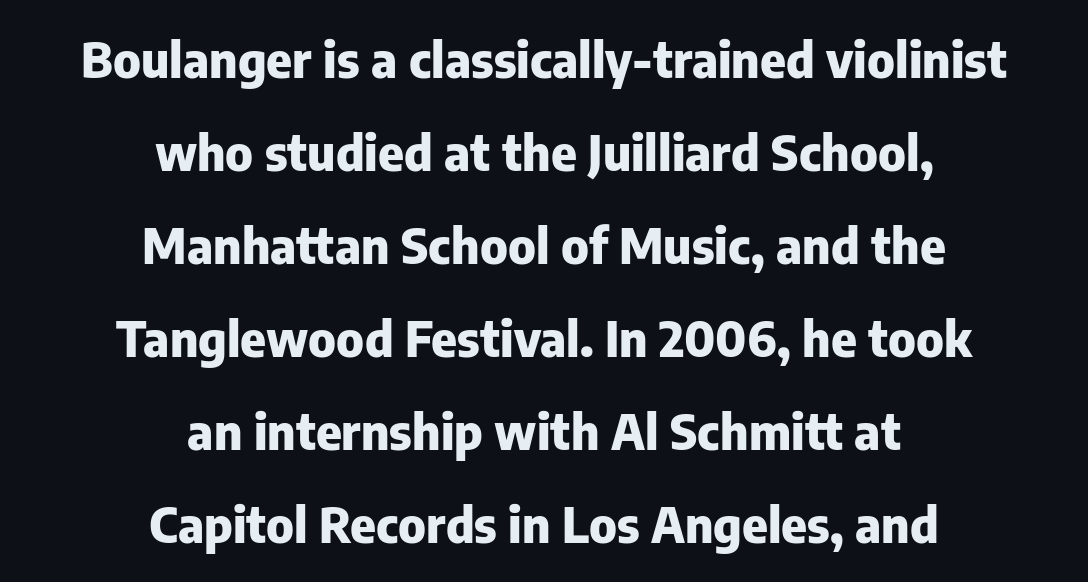
The strip under each line holds only bare page. Typographically, this falls in the sans-serif category. Leading: increased. The specimen reads as upright at a glance. Standard letterfit; no display-style spreading of the glyphs. A dark, heavy texture on the line: the type is bold.
